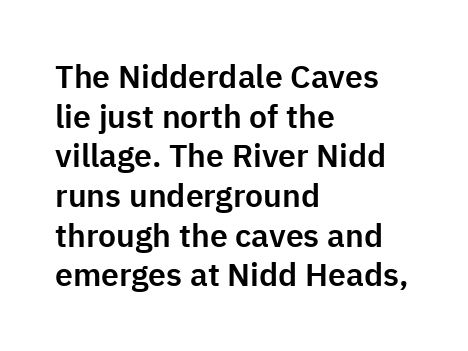
Q: Is the text italic (slanted)? A: No, it is upright.
Q: Is the typeface a serif or a sans-serif typeface? A: Sans-serif.
Q: Is the text underlined? A: No.
Q: How is the paragraph aligned? A: Left-aligned.
Q: Is the spacing between letters normal or unusually wide? A: Normal.
Q: Width (condensed, normal, or wide)? A: Normal.
Q: Stroke contrast? A: Low.
Q: x-height? A: Medium.
Q: Monospaced? A: No.
